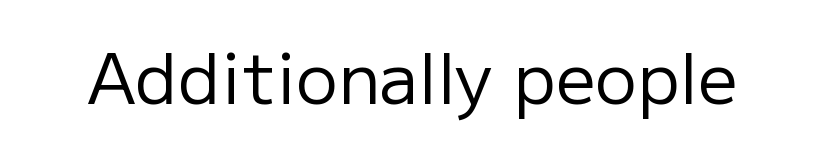
{"serif": "no", "italic": "no", "bold": "no", "weight": "regular", "width": "normal", "stroke_contrast": "low", "x_height": "medium", "monospaced": "no", "underline": "no", "letter_spacing": "normal", "letter_spacing_em": 0.0, "glyph_px": 70}
